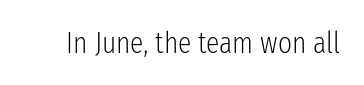
Think of a printed novel: that variable character pitch is what you see here. Italic: no, the glyphs are upright roman. The specimen omits any rule beneath the text block's lines. Compared with a typical body face, this is equally light or lighter still.
